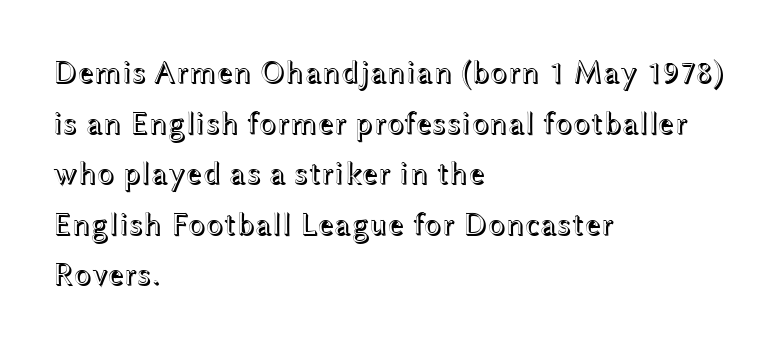
Q: Is the text italic (slanted)? A: No, it is upright.
Q: Is the text underlined? A: No.
Q: How is the paragraph aligned? A: Left-aligned.
Q: Is the spacing between letters normal or unusually wide? A: Normal.
Q: Is the spacing between lines tight, normal or loose? A: Normal.
Q: Width (condensed, normal, or wide)? A: Wide.
Q: x-height? A: Medium.
Q: Monospaced? A: No.
